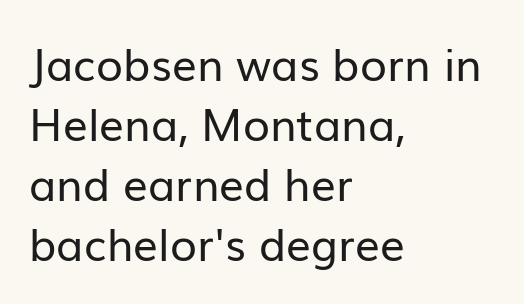
{"serif": "no", "italic": "no", "bold": "no", "weight": "regular", "width": "normal", "stroke_contrast": "low", "x_height": "medium", "monospaced": "no", "underline": "no", "align": "left", "line_spacing": "normal", "line_spacing_ratio": 1.36, "letter_spacing": "normal", "letter_spacing_em": 0.0, "glyph_px": 44}
